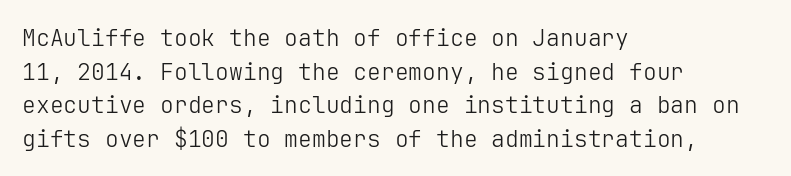
The image shows 23 px text type, upright; set left-aligned, normal line spacing (1.46x), normal letter spacing, not underlined.
